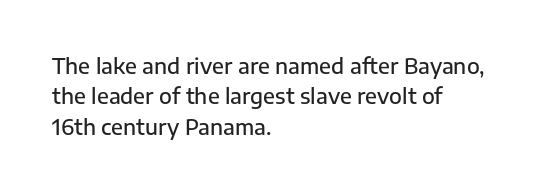
Q: Is the text bold? A: Semi-bold.
Q: Is the text italic (slanted)? A: No, it is upright.
Q: Is the text underlined? A: No.
Q: How is the paragraph aligned? A: Left-aligned.
Q: Is the spacing between letters normal or unusually wide? A: Normal.
Q: Is the spacing between lines tight, normal or loose? A: Normal.
